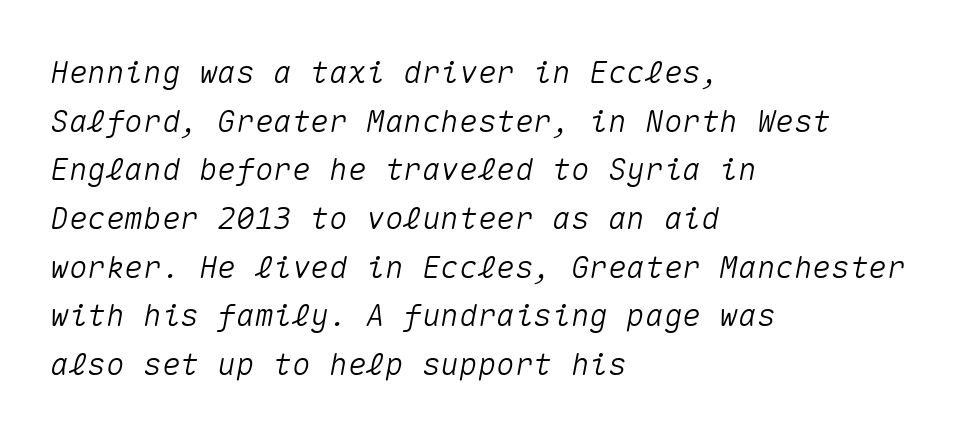
The image shows 31 px text type, italic (leaning right), monospaced; set left-aligned, normal line spacing (1.57x), normal letter spacing, not underlined; medium stroke contrast and a medium x-height.
